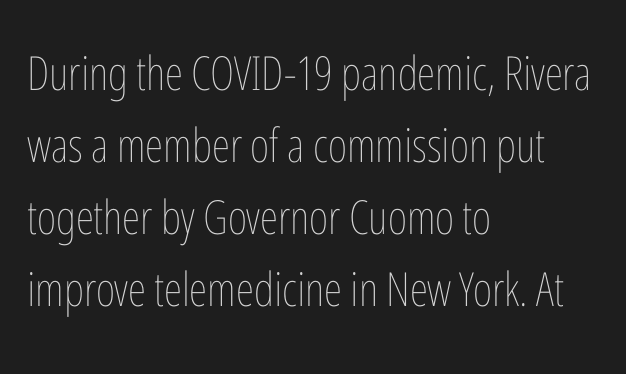
{"italic": "no", "bold": "no", "weight": "thin", "width": "condensed", "stroke_contrast": "low", "x_height": "medium", "monospaced": "no", "underline": "no", "align": "left", "line_spacing": "normal", "line_spacing_ratio": 1.53, "letter_spacing": "normal", "letter_spacing_em": 0.0, "glyph_px": 47}
